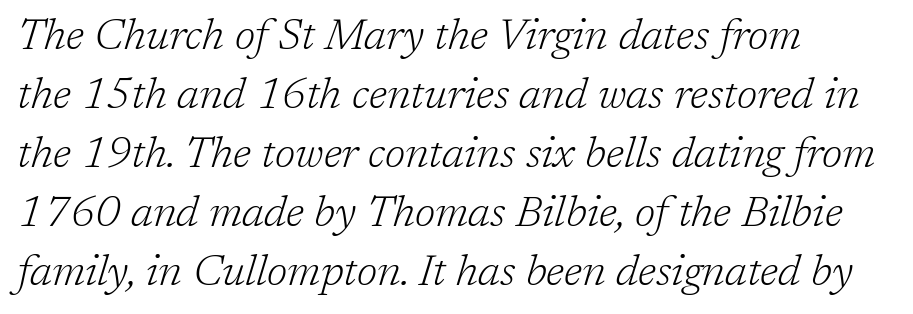
Q: Is the text bold? A: No.
Q: Is the text italic (slanted)? A: Yes, it leans right by about 17 degrees.
Q: Is the typeface a serif or a sans-serif typeface? A: Serif.
Q: Is the text underlined? A: No.
Q: How is the paragraph aligned? A: Left-aligned.
Q: Is the spacing between letters normal or unusually wide? A: Normal.
Q: Is the spacing between lines tight, normal or loose? A: Normal.
Q: Width (condensed, normal, or wide)? A: Normal.
Q: Stroke contrast? A: Low.
Q: x-height? A: Medium.
Q: Monospaced? A: No.
